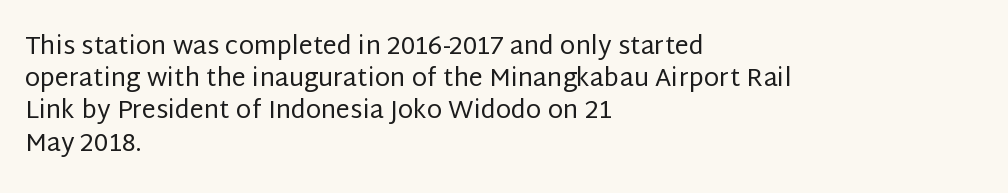
{"italic": "no", "bold": "no", "underline": "no", "align": "left", "line_spacing": "normal", "line_spacing_ratio": 1.29, "letter_spacing": "normal", "letter_spacing_em": 0.0, "glyph_px": 25}
